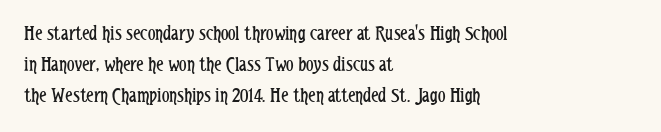
Q: Is the text bold? A: No.
Q: Is the text italic (slanted)? A: No, it is upright.
Q: Is the text underlined? A: No.
Q: How is the paragraph aligned? A: Left-aligned.
Q: Is the spacing between letters normal or unusually wide? A: Normal.
Q: Is the spacing between lines tight, normal or loose? A: Normal.
